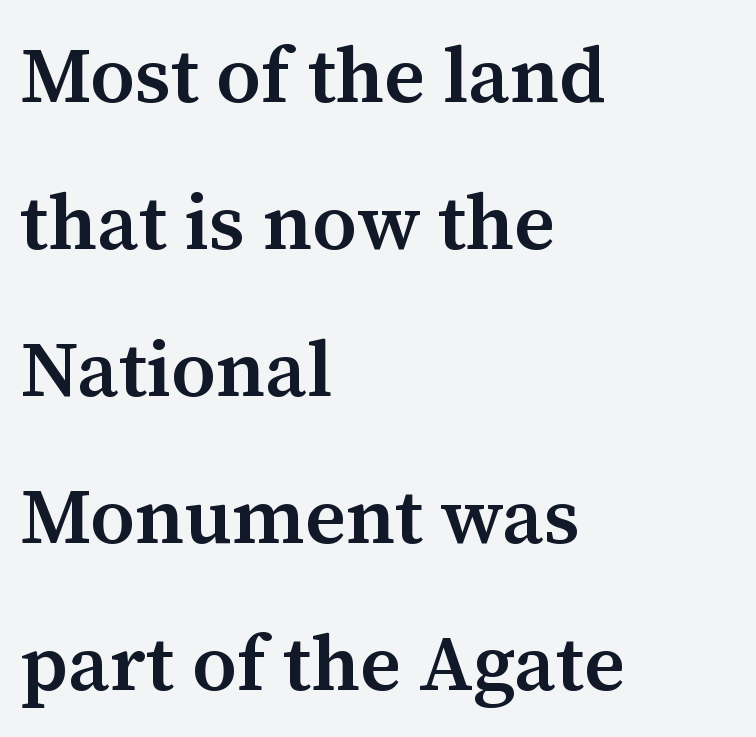
The letters advance in unequal steps, a hallmark of proportional type. A serif font was chosen for this passage. These lines were composed using upright roman letters. Honestly, there is no underline to notice here at all. The compositor pushed each line to the left boundary.
